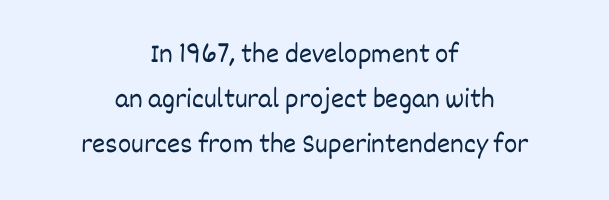
The typography opts for an upright posture over an oblique one. Honestly, there is no underline to notice here at all. The cut favours lightness, reaching ordinary text weight at its darkest. What's the leading like? Ordinary, nothing unusual. The face used here is rendered with its standard letterfit. Varying glyph widths throughout — classic text-font behaviour.
